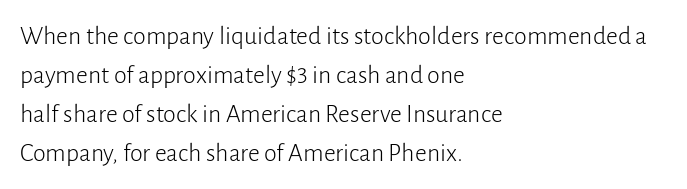
The image shows 26 px text type, upright; set left-aligned, normal line spacing (1.5x), normal letter spacing, not underlined.
